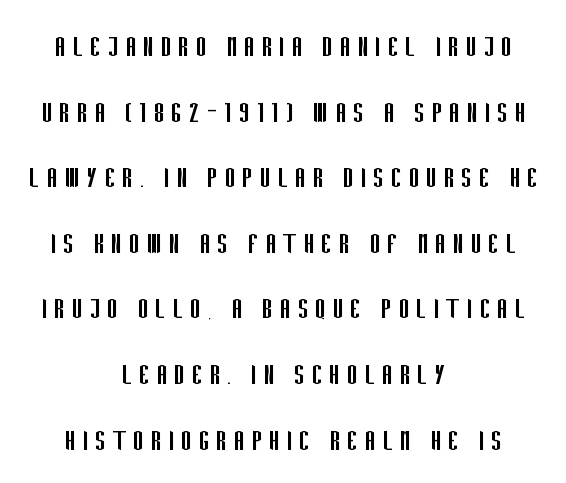
{"serif": "no", "italic": "no", "bold": "no", "weight": "regular", "width": "condensed", "stroke_contrast": "low", "x_height": "large", "monospaced": "no", "underline": "no", "align": "center", "line_spacing": "loose", "line_spacing_ratio": 1.93, "glyph_px": 34}
